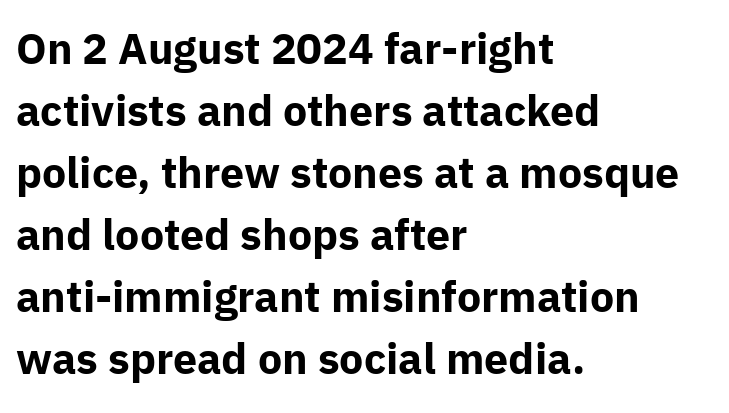
{"serif": "no", "italic": "no", "bold": "yes", "weight": "bold", "width": "normal", "stroke_contrast": "low", "x_height": "medium", "monospaced": "no", "underline": "no", "align": "left", "line_spacing": "normal", "line_spacing_ratio": 1.44, "letter_spacing": "normal", "letter_spacing_em": 0.0, "glyph_px": 43}
